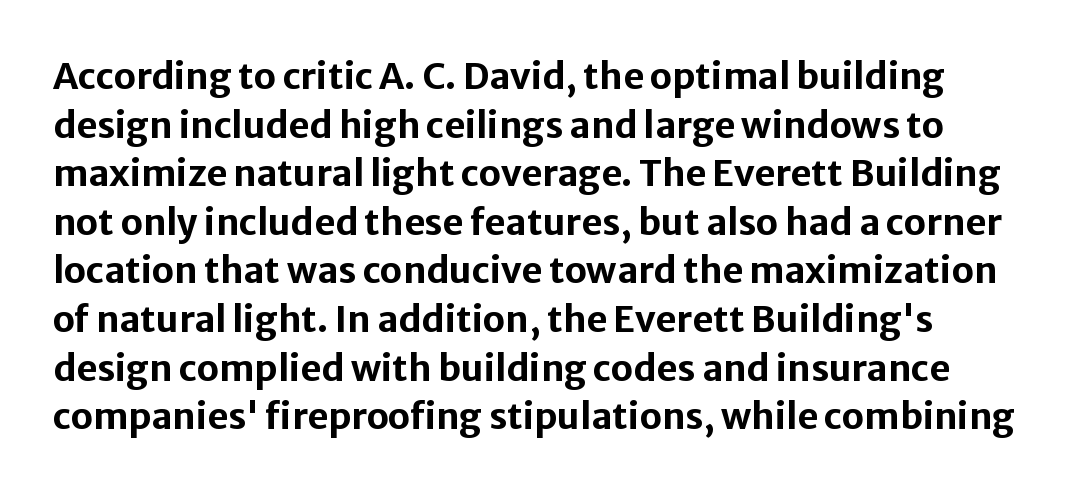
The image shows 36 px bold sans-serif type, upright; set normal line spacing (1.35x), normal letter spacing, not underlined; low stroke contrast and a medium x-height.
